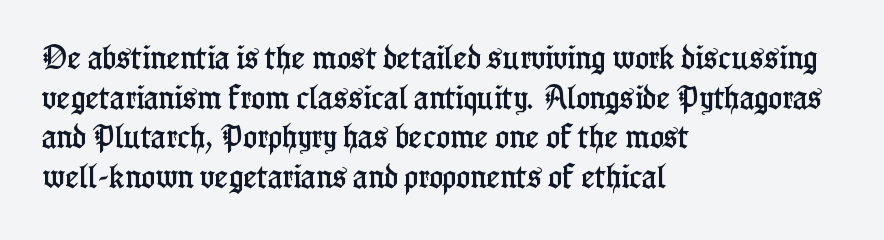
Q: Is the text italic (slanted)? A: No, it is upright.
Q: Is the text underlined? A: No.
Q: How is the paragraph aligned? A: Left-aligned.
Q: Is the spacing between letters normal or unusually wide? A: Normal.
Q: Is the spacing between lines tight, normal or loose? A: Normal.
